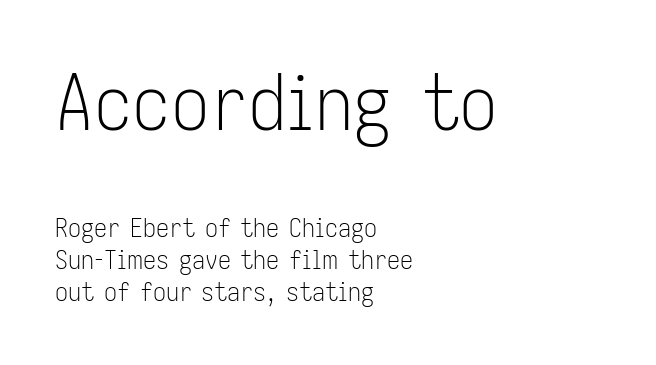
A student would notice the top passage is typeset larger than what follows. A typesetter would mark this as roman, not italic. Type without underlining. In CSS terms this would be text-align: left.
